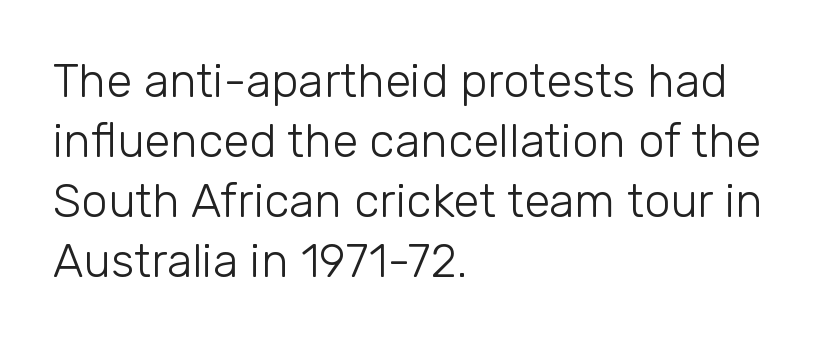
Q: Is the text bold? A: No.
Q: Is the text italic (slanted)? A: No, it is upright.
Q: Is the typeface a serif or a sans-serif typeface? A: Sans-serif.
Q: Is the text underlined? A: No.
Q: How is the paragraph aligned? A: Left-aligned.
Q: Is the spacing between letters normal or unusually wide? A: Normal.
Q: Is the spacing between lines tight, normal or loose? A: Normal.
Q: Width (condensed, normal, or wide)? A: Normal.
Q: Stroke contrast? A: Low.
Q: x-height? A: Medium.
Q: Monospaced? A: No.
